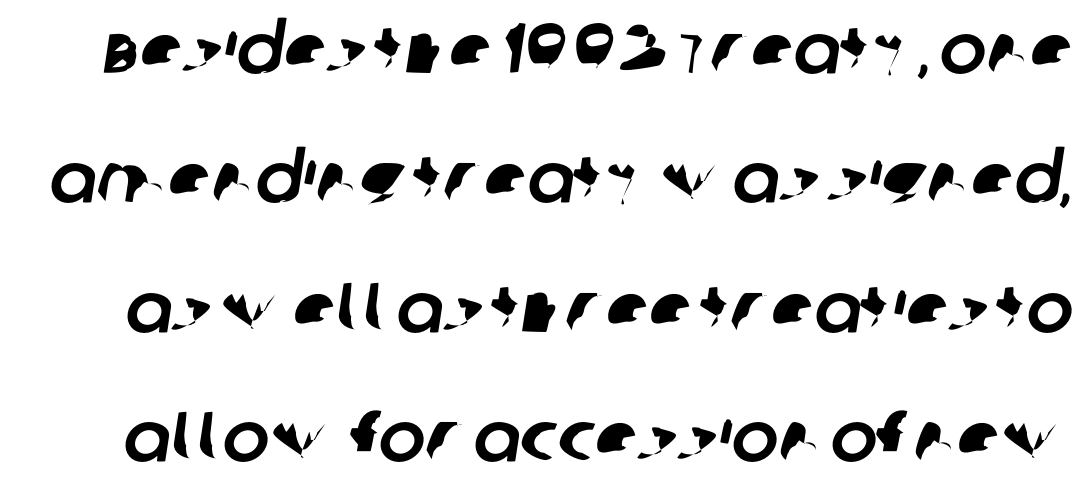
These lines are composed in type without serifs. Has an underline been added? It has not. Spacing verdict: proportional, widths tailored to each character. A typesetter would call this zero additional tracking.
